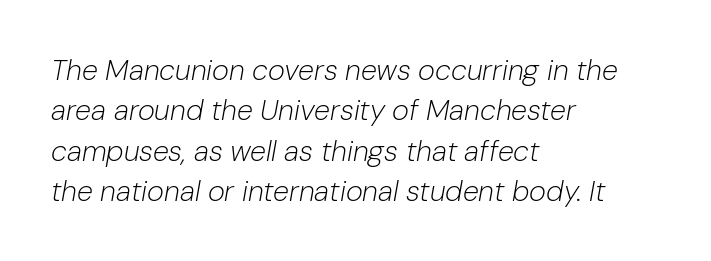
{"italic": "yes", "lean": "right", "slant_degrees": 10, "bold": "no", "weight": "light", "width": "normal", "stroke_contrast": "low", "x_height": "medium", "monospaced": "no", "underline": "no", "align": "left", "line_spacing": "normal", "line_spacing_ratio": 1.39, "letter_spacing": "normal", "letter_spacing_em": 0.0, "glyph_px": 29}
